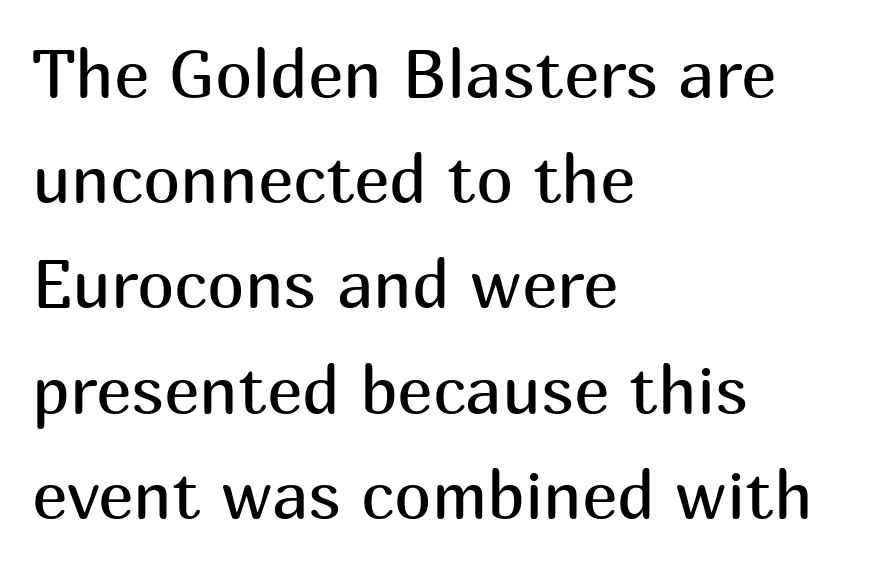
Q: Is the text bold? A: No.
Q: Is the text italic (slanted)? A: No, it is upright.
Q: Is the typeface a serif or a sans-serif typeface? A: Sans-serif.
Q: Is the text underlined? A: No.
Q: How is the paragraph aligned? A: Left-aligned.
Q: Is the spacing between letters normal or unusually wide? A: Normal.
Q: Is the spacing between lines tight, normal or loose? A: Normal.
Q: Width (condensed, normal, or wide)? A: Normal.
Q: Stroke contrast? A: Medium.
Q: x-height? A: Medium.
Q: Monospaced? A: No.
